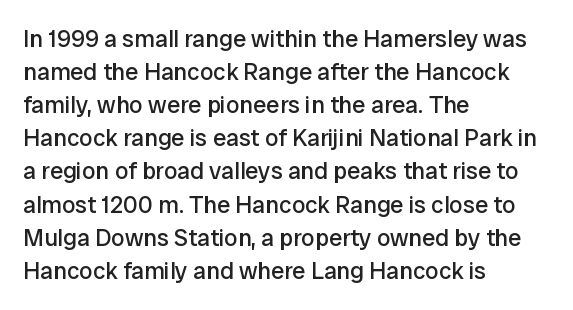
The image shows 24 px text type, upright; set left-aligned, normal line spacing (1.38x), normal letter spacing, not underlined.
